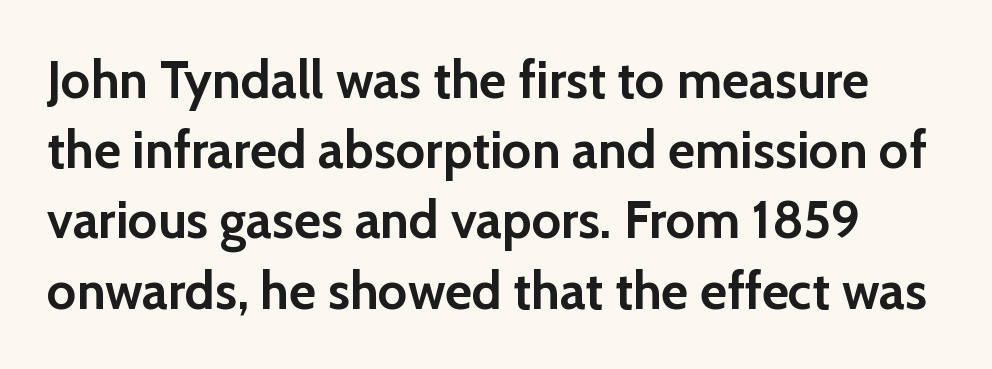
Q: Is the text bold? A: Yes.
Q: Is the text italic (slanted)? A: No, it is upright.
Q: Is the typeface a serif or a sans-serif typeface? A: Sans-serif.
Q: Is the text underlined? A: No.
Q: Is the spacing between letters normal or unusually wide? A: Normal.
Q: Is the spacing between lines tight, normal or loose? A: Normal.
Q: Width (condensed, normal, or wide)? A: Normal.
Q: Stroke contrast? A: Low.
Q: x-height? A: Medium.
Q: Monospaced? A: No.
